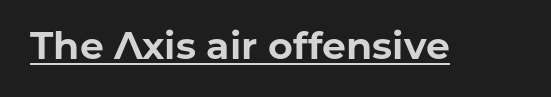
Quick note: underline on. Nope, not italic — everything's standing straight. Think of a printed novel: that variable character pitch is what you see here. Tracking value appears to be zero — textbook default spacing. Weight check: bold — yes, fully. Classification — sans serif.
